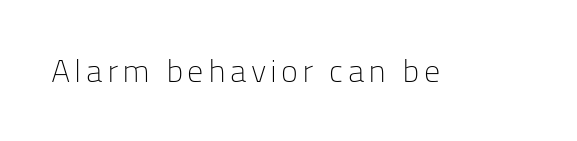
The image shows 32 px light sans-serif type, upright; set not underlined; low stroke contrast and a medium x-height.
